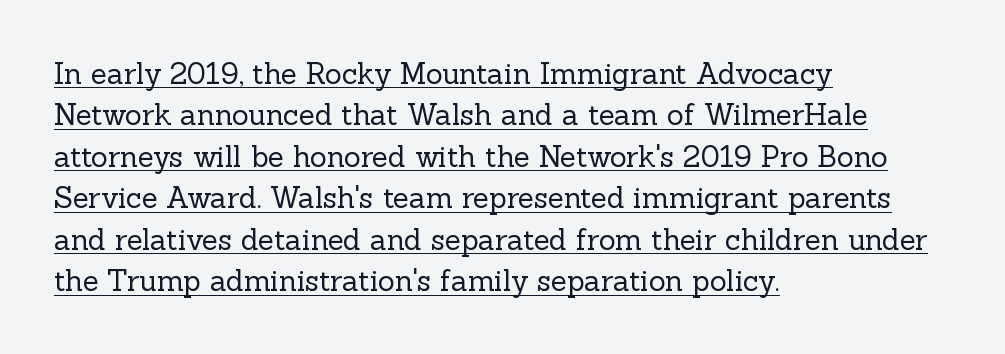
The image shows 29 px regular-weight serif type, upright; set left-aligned, normal line spacing (1.43x), normal letter spacing, underlined; a medium x-height.
